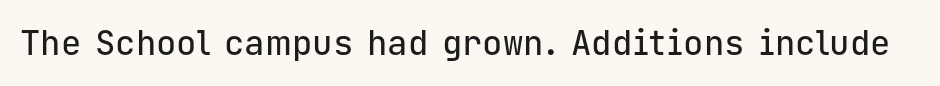
The image shows 34 px sans-serif type, upright, monospaced; set normal letter spacing, not underlined; low stroke contrast and a medium x-height.
